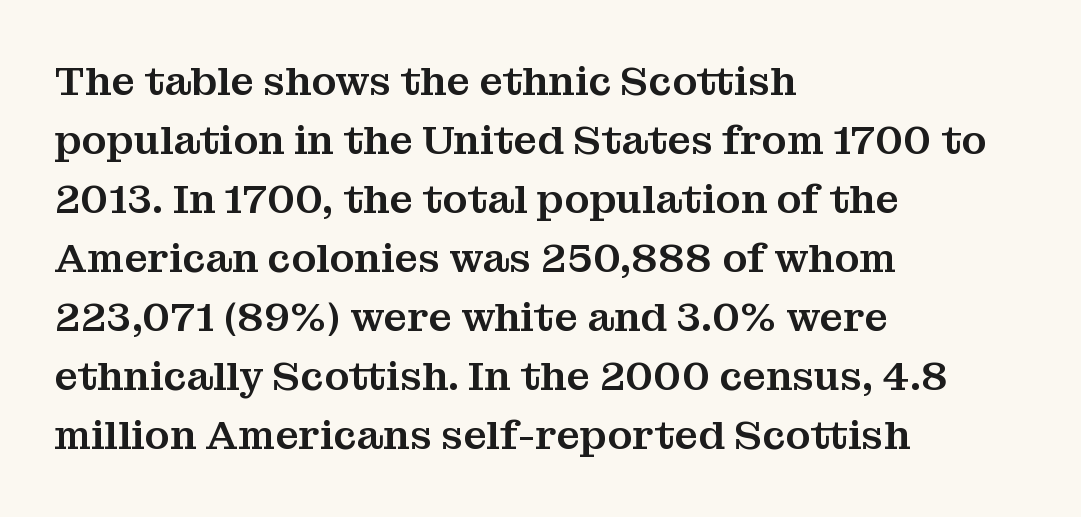
{"serif": "yes", "italic": "no", "width": "normal", "stroke_contrast": "medium", "x_height": "medium", "monospaced": "no", "underline": "no", "align": "left", "line_spacing": "normal", "line_spacing_ratio": 1.44, "letter_spacing": "normal", "letter_spacing_em": 0.0, "glyph_px": 41}
